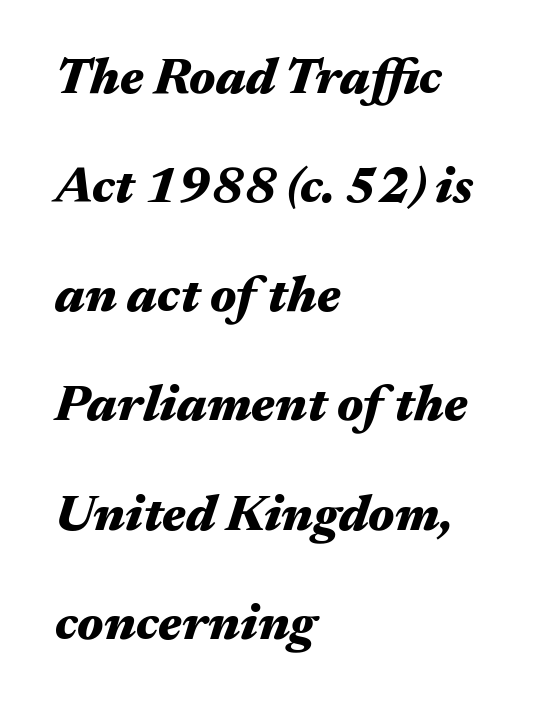
Honestly, the rows look like they've been pulled way apart. Type without underlining. Rendered with sloped, italic letterforms. Here the designer chose a conventional face with non-uniform glyph widths. The font is running at its bold setting. Does extra space separate the letters? No, they use regular spacing.
